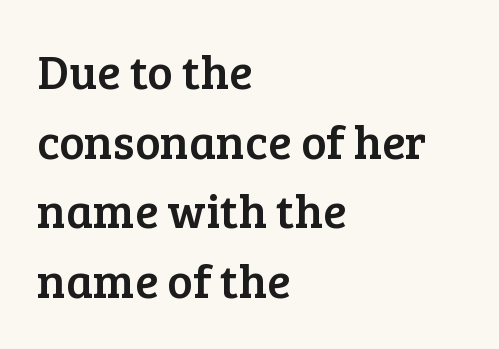
Q: Is the text italic (slanted)? A: No, it is upright.
Q: Is the typeface a serif or a sans-serif typeface? A: Serif.
Q: Is the text underlined? A: No.
Q: How is the paragraph aligned? A: Left-aligned.
Q: Is the spacing between letters normal or unusually wide? A: Normal.
Q: Is the spacing between lines tight, normal or loose? A: Normal.
Q: Width (condensed, normal, or wide)? A: Normal.
Q: Stroke contrast? A: Low.
Q: x-height? A: Medium.
Q: Monospaced? A: No.
